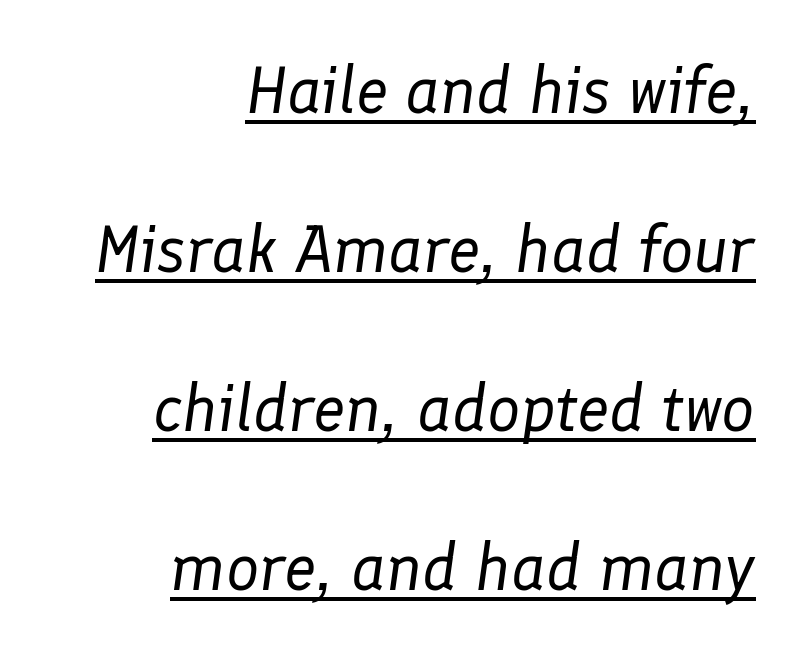
The image shows 66 px regular-weight type, italic (leaning right); set right-aligned, loose line spacing (2.41x), normal letter spacing, underlined; low stroke contrast and a medium x-height.
